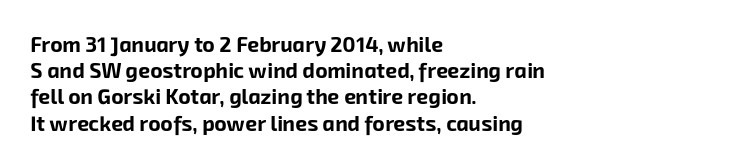
{"bold": "yes", "underline": "no", "align": "left", "line_spacing": "normal", "line_spacing_ratio": 1.25, "letter_spacing": "normal", "letter_spacing_em": 0.0, "glyph_px": 21}
